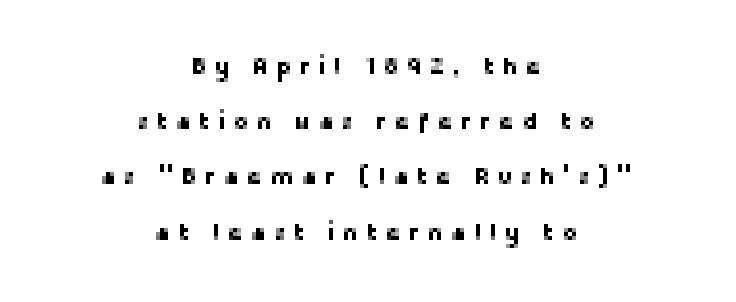
{"italic": "no", "underline": "no", "align": "center", "line_spacing": "loose", "line_spacing_ratio": 2.3, "letter_spacing": "wide", "letter_spacing_em": 0.3, "glyph_px": 24}
